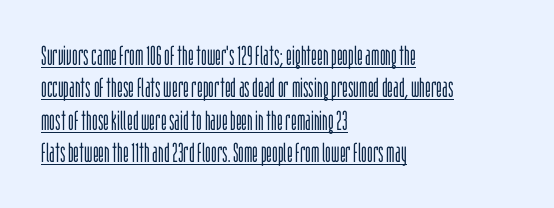
The image shows 27 px text type, upright; set left-aligned, line spacing 1.2x, normal letter spacing, underlined.
